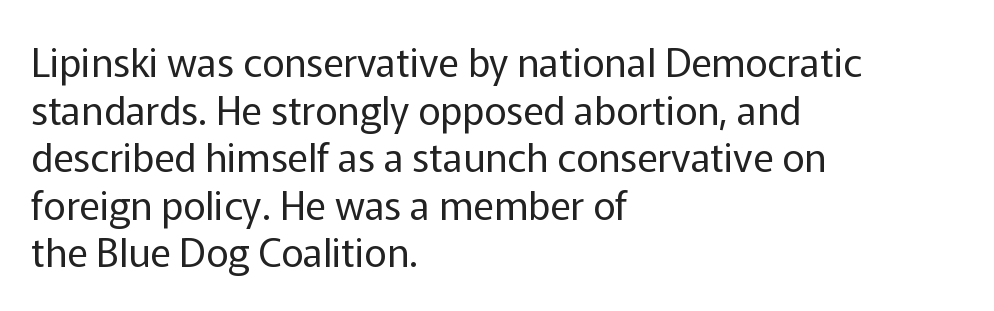
Which margin do the lines hug? The left one — the right edge is uneven. Characters remain perfectly vertical along every line. In terms of letterspacing, this is plain default setting. Think standard paragraph weight, or any step lighter than that. Type without underlining.
